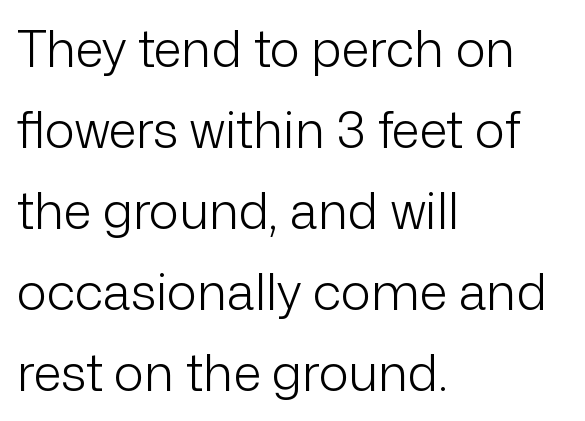
This sample is left-justified, so line endings fall wherever the words run out. Vertical stems look standard width or narrower in stroke. These lines are rendered in a variable-pitch font. Students, note that the glyphs here touch the page at normal intervals.
